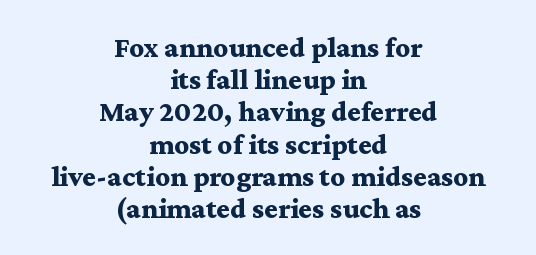
The image shows 29 px bold, wide serif type, upright; set centered, tight line spacing (1.11x), normal letter spacing, not underlined; medium stroke contrast and a medium x-height.
